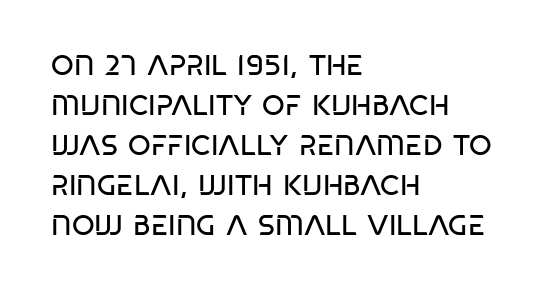
Q: Is the text bold? A: No.
Q: Is the text italic (slanted)? A: No, it is upright.
Q: Is the typeface a serif or a sans-serif typeface? A: Sans-serif.
Q: Is the text underlined? A: No.
Q: How is the paragraph aligned? A: Left-aligned.
Q: Is the spacing between letters normal or unusually wide? A: Normal.
Q: Is the spacing between lines tight, normal or loose? A: Normal.
Q: Width (condensed, normal, or wide)? A: Condensed.
Q: Stroke contrast? A: Low.
Q: x-height? A: Large.
Q: Monospaced? A: No.
